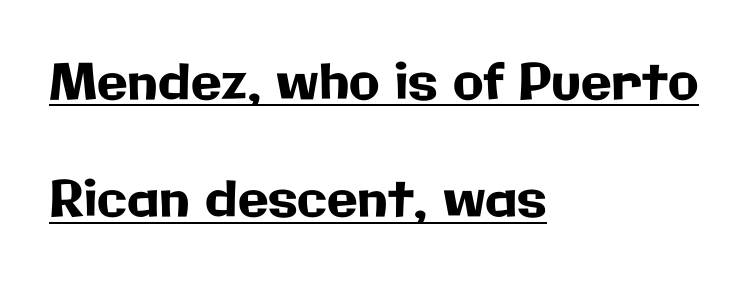
{"serif": "no", "italic": "no", "width": "normal", "stroke_contrast": "low", "x_height": "medium", "monospaced": "no", "underline": "yes", "align": "left", "line_spacing": "loose", "line_spacing_ratio": 2.35, "letter_spacing": "normal", "letter_spacing_em": 0.0, "glyph_px": 50}
